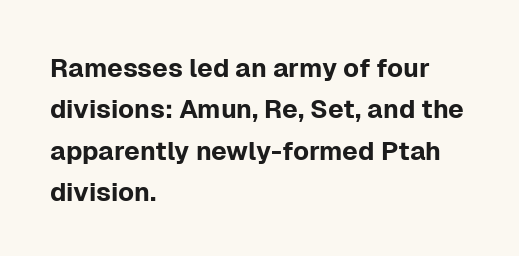
{"italic": "no", "underline": "no", "align": "left", "line_spacing": "normal", "line_spacing_ratio": 1.59, "letter_spacing": "normal", "letter_spacing_em": 0.0, "glyph_px": 26}
